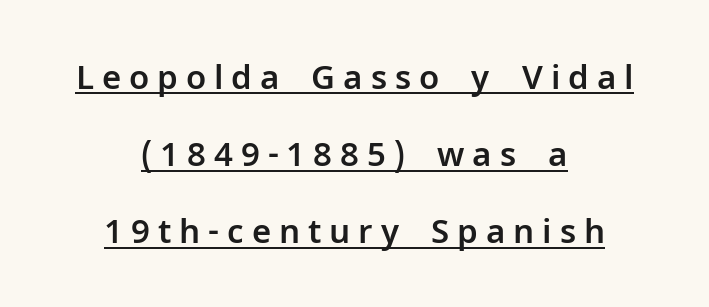
The image shows 33 px sans-serif type, upright; set centered, loose line spacing (2.34x), unusually wide letter spacing (+0.24 em), underlined; low stroke contrast and a medium x-height.
